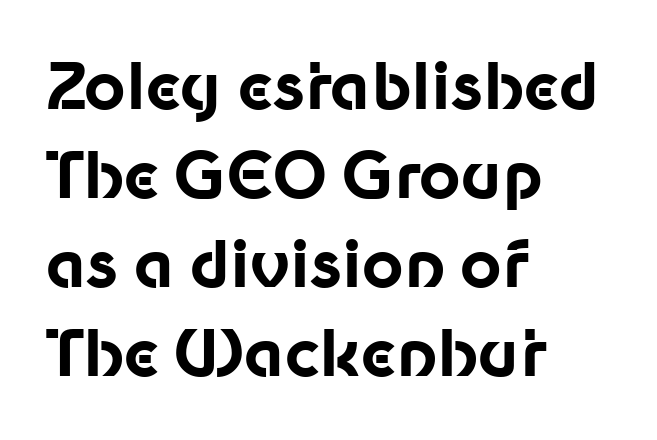
Notice how descenders clear the ascenders below comfortably — that's standard leading. The strokes are fattened all the way to bold. Serifs: no, the terminals of the letterforms are clean. This is roman type, the default non-slanted kind.
